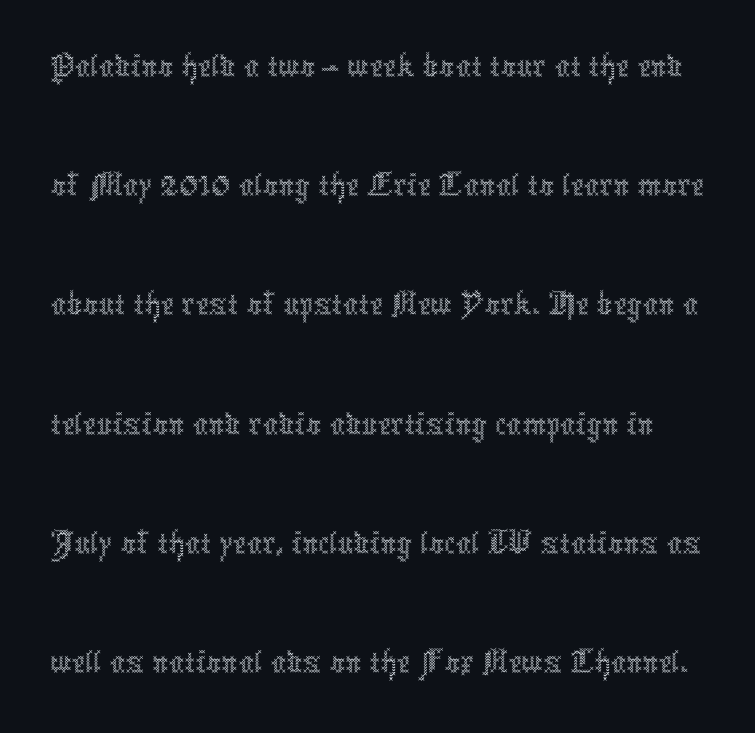
The image shows 75 px thin, condensed type, upright; set normal line spacing (1.59x), normal letter spacing, not underlined; a medium x-height.
